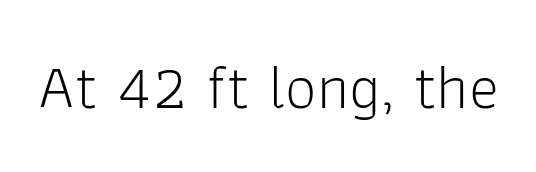
The image shows 63 px light sans-serif type, upright; set normal letter spacing, not underlined; low stroke contrast and a medium x-height.
